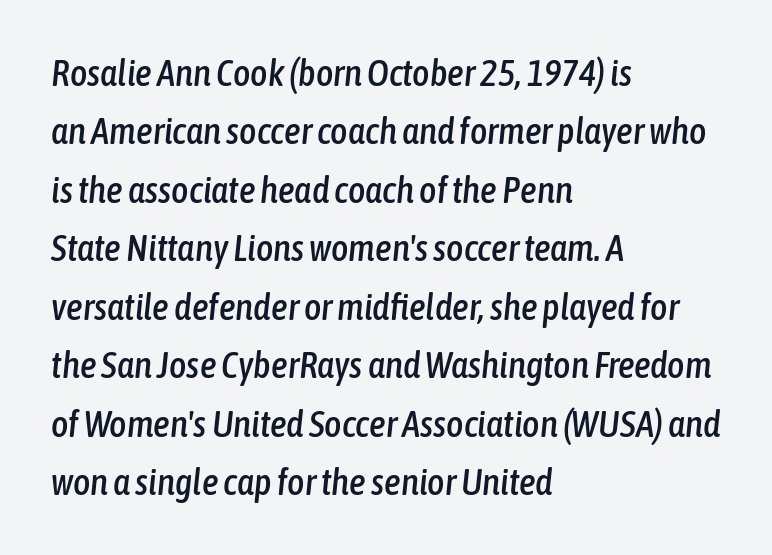
These lines sit exactly where default settings would place them. Proportional: the letters do not fall into vertical columns. Descenders hang freely into open space. Looking at the ascenders, they clearly lean.
